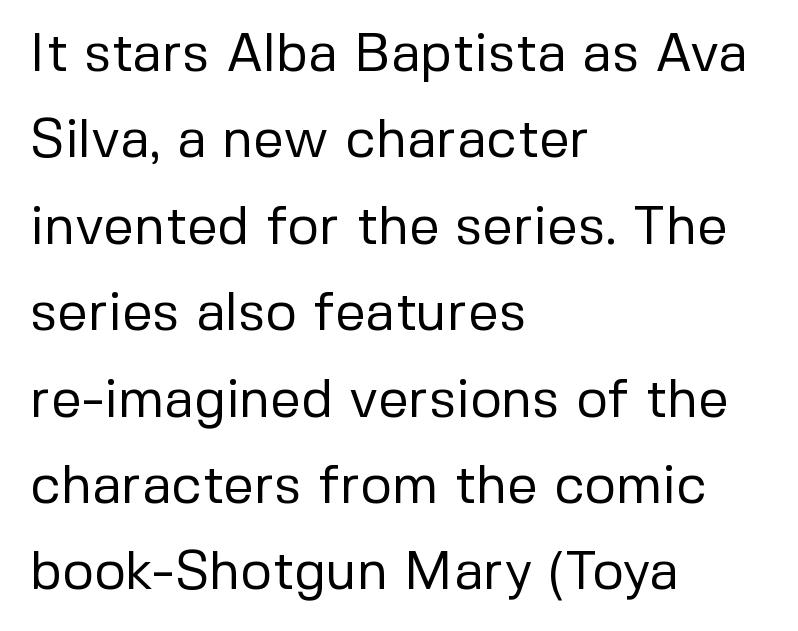
Q: Is the text bold? A: No.
Q: Is the text italic (slanted)? A: No, it is upright.
Q: Is the typeface a serif or a sans-serif typeface? A: Sans-serif.
Q: Is the text underlined? A: No.
Q: How is the paragraph aligned? A: Left-aligned.
Q: Is the spacing between letters normal or unusually wide? A: Normal.
Q: Is the spacing between lines tight, normal or loose? A: Normal.
Q: Width (condensed, normal, or wide)? A: Normal.
Q: Stroke contrast? A: Low.
Q: x-height? A: Medium.
Q: Monospaced? A: No.
